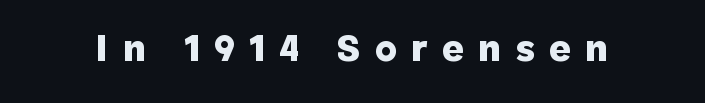
Between one letter and the next there's a generous, obvious gap. You could not count columns in this text — the font is proportionally spaced. Observe the absence of serifs on each vertical stroke in this sample. Vertical strokes here are truly vertical. Anything drawn beneath the words? Only blank space.
